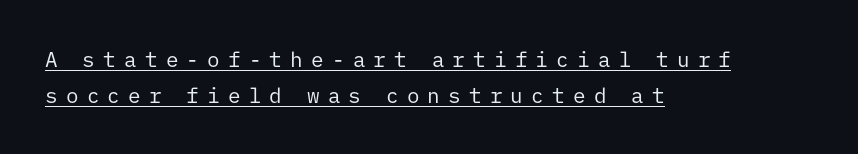
Every row of glyphs begins at an identical x-position on the left. Is there any slant? The stems are plumb. Caption: lettering with a line underneath. The rendering inserts visible extra space after every character.
